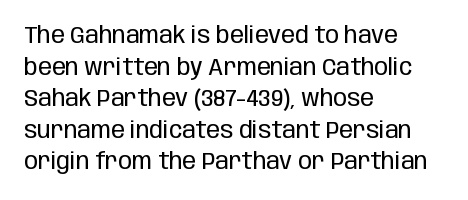
The strokes are not fattened; the text isn't bold. Beneath every word, the page is bare. Every row of glyphs begins at an identical x-position on the left. In terms of posture, this sample is upright.
